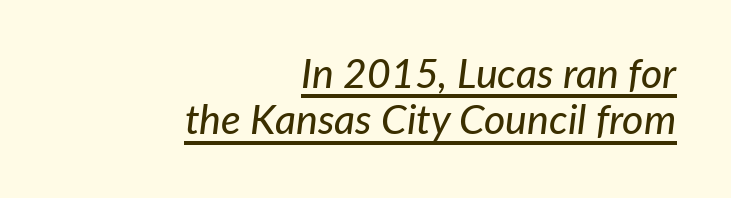
{"italic": "yes", "lean": "right", "slant_degrees": 7, "width": "normal", "stroke_contrast": "low", "x_height": "medium", "monospaced": "no", "underline": "yes", "align": "right", "line_spacing": "tight", "line_spacing_ratio": 1.13, "letter_spacing": "normal", "letter_spacing_em": 0.0, "glyph_px": 41}
